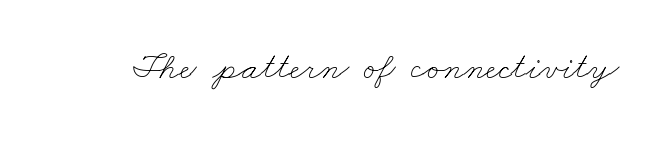
Q: Is the text bold? A: No.
Q: Is the text underlined? A: No.
Q: Is the spacing between letters normal or unusually wide? A: Normal.
Q: Width (condensed, normal, or wide)? A: Wide.
Q: Stroke contrast? A: Low.
Q: x-height? A: Small.
Q: Monospaced? A: No.
